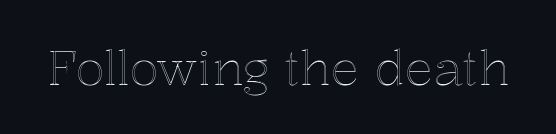
{"italic": "no", "width": "normal", "x_height": "medium", "monospaced": "no", "underline": "no", "letter_spacing": "normal", "letter_spacing_em": 0.0, "glyph_px": 48}
